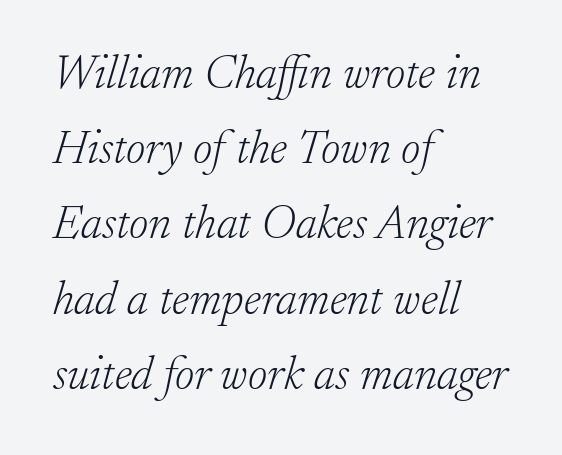
Alignment: flush left. It's the slanting kind of type. The space directly below the letters is spotless. There is no visible air inserted between adjacent glyphs. The rendering uses natural spacing where letterforms have individual widths.
